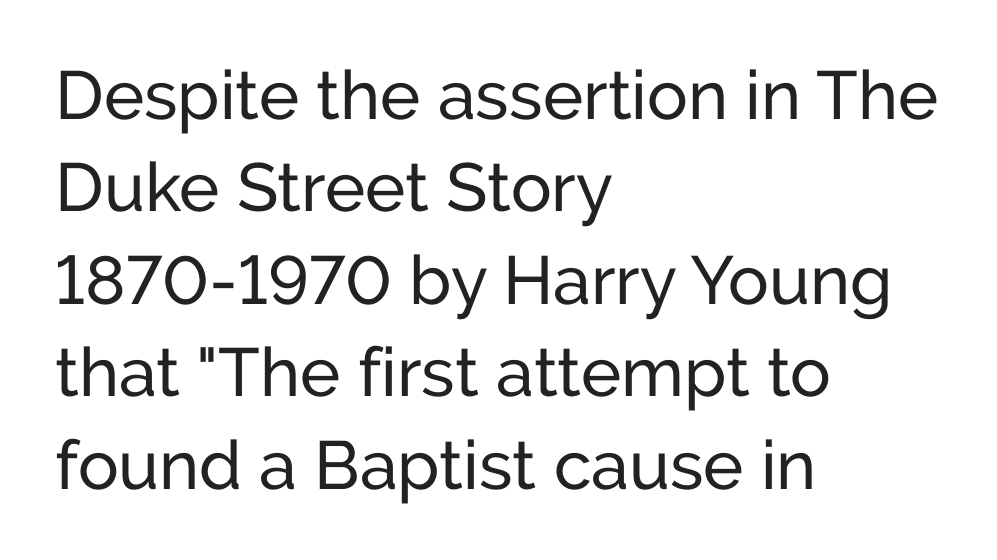
The image shows 68 px regular-weight sans-serif type, upright; set left-aligned, normal line spacing (1.36x), normal letter spacing, not underlined; low stroke contrast and a medium x-height.
